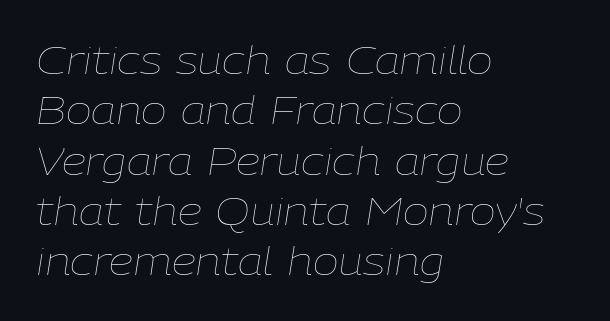
{"italic": "yes", "lean": "right", "slant_degrees": 9, "bold": "no", "weight": "thin", "width": "normal", "stroke_contrast": "low", "x_height": "medium", "monospaced": "no", "underline": "no", "align": "left", "line_spacing": "normal", "line_spacing_ratio": 1.29, "letter_spacing": "normal", "letter_spacing_em": 0.0, "glyph_px": 39}
